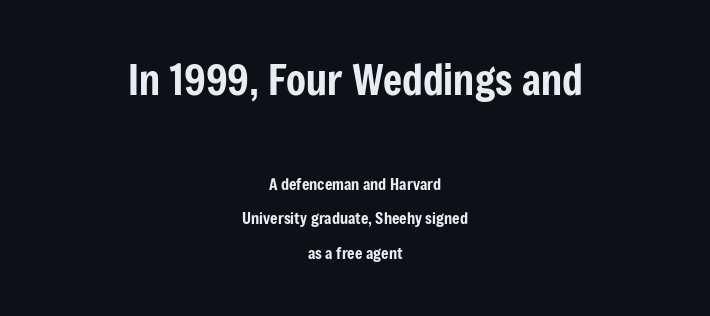
The image shows 41 px condensed sans-serif type, upright; set centered, loose line spacing (2.17x), normal letter spacing, not underlined; the first (top) block is 2.56x larger; low stroke contrast and a medium x-height.
